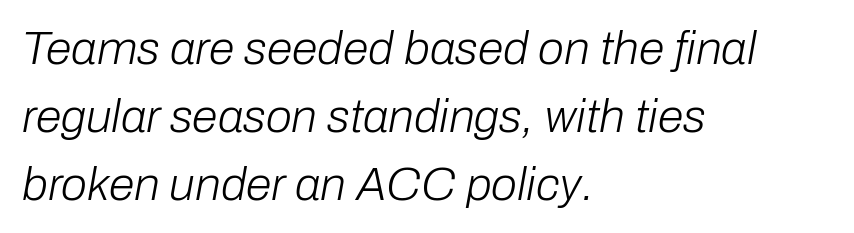
Is there much room between lines? A standard amount, neither cramped nor airy. Character widths vary here, with narrow letters taking less room than wide ones. The lines in this sample share a left origin and differ only in where they stop. The font is comparable to plain body text, perhaps lighter. Decoration check: the copy has no underline.
